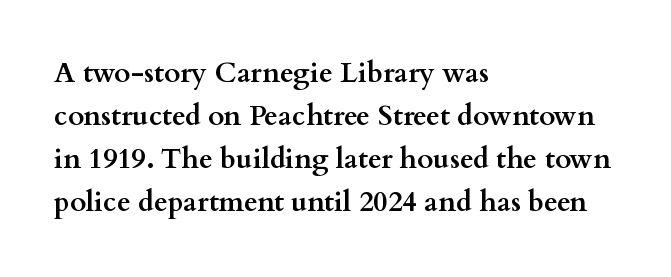
You could not count columns in this text — the font is proportionally spaced. What weight is shown? A full bold with thick strokes. Italic? Not at all — the glyphs are vertical. The space beneath each line is pristine and unruled.
